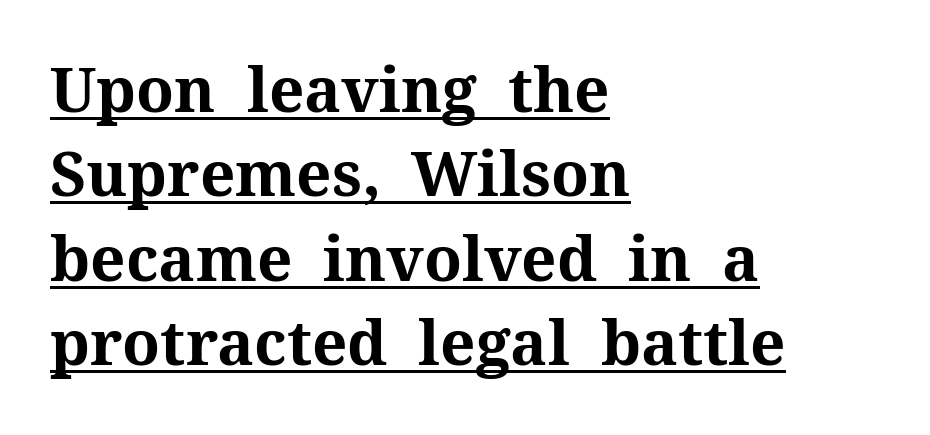
Looks like someone drew a line under every word here. What kind of face is this? One with serifs. Do the characters align in a grid? No, the font is proportional. In terms of leading, this rendering sits right in the middle. The rendering keeps characters at their native spacing.
